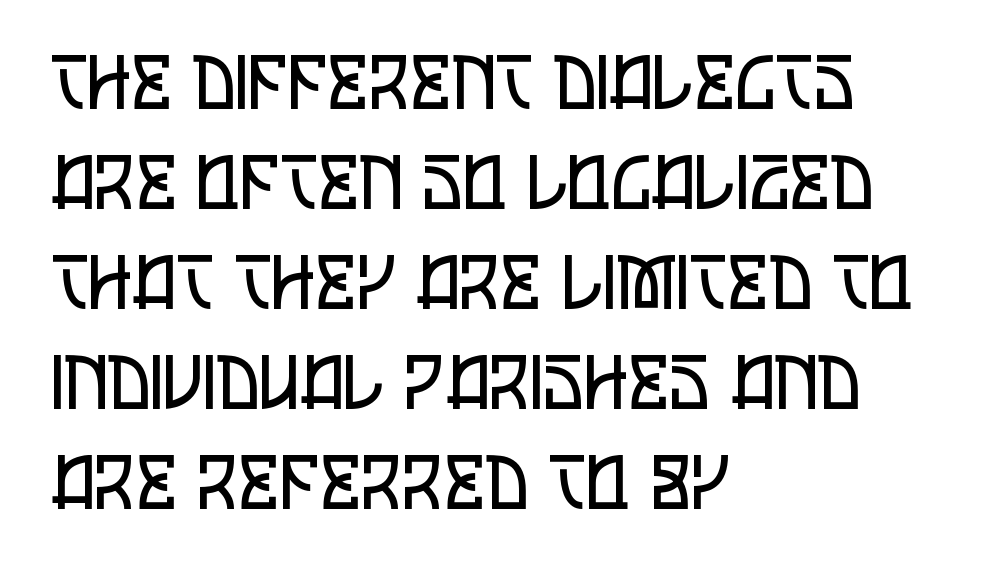
Q: Is the text bold? A: No.
Q: Is the text italic (slanted)? A: No, it is upright.
Q: Is the typeface a serif or a sans-serif typeface? A: Sans-serif.
Q: Is the text underlined? A: No.
Q: How is the paragraph aligned? A: Left-aligned.
Q: Is the spacing between letters normal or unusually wide? A: Normal.
Q: Is the spacing between lines tight, normal or loose? A: Normal.
Q: Width (condensed, normal, or wide)? A: Condensed.
Q: Stroke contrast? A: Low.
Q: x-height? A: Large.
Q: Monospaced? A: No.
